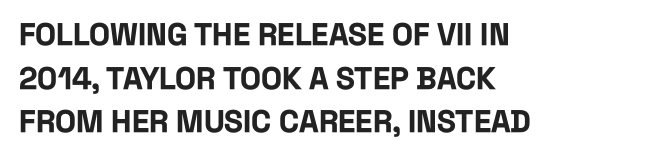
Q: Is the text bold? A: Yes.
Q: Is the text italic (slanted)? A: No, it is upright.
Q: Is the typeface a serif or a sans-serif typeface? A: Sans-serif.
Q: Is the text underlined? A: No.
Q: How is the paragraph aligned? A: Left-aligned.
Q: Is the spacing between letters normal or unusually wide? A: Normal.
Q: Is the spacing between lines tight, normal or loose? A: Normal.
Q: Width (condensed, normal, or wide)? A: Condensed.
Q: Stroke contrast? A: Low.
Q: x-height? A: Large.
Q: Monospaced? A: No.
